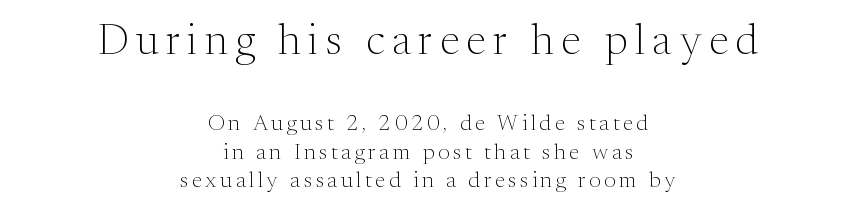
Typeset on center — no edge is straight. The composition opens big and finishes small. The space between consecutive lines is moderate. This is serif lettering, the kind often seen in printed books. Posture: upright roman.
